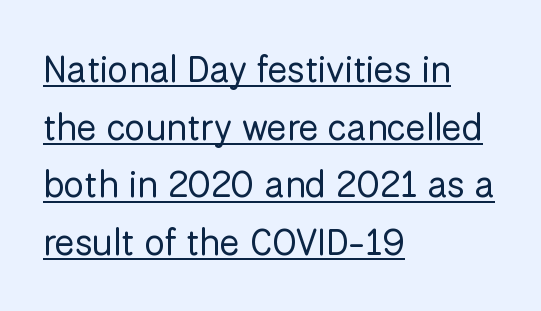
{"serif": "no", "italic": "no", "bold": "no", "weight": "regular", "width": "normal", "stroke_contrast": "low", "x_height": "medium", "monospaced": "no", "underline": "yes", "align": "left", "line_spacing": "normal", "line_spacing_ratio": 1.56, "letter_spacing": "normal", "letter_spacing_em": 0.0, "glyph_px": 37}
